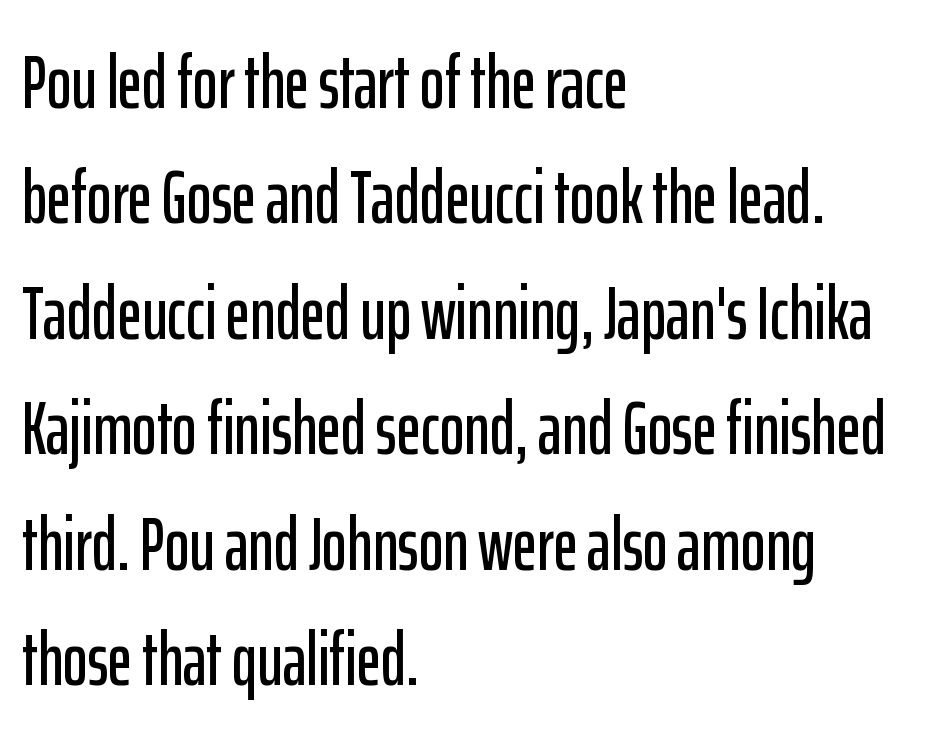
Q: Is the text italic (slanted)? A: No, it is upright.
Q: Is the typeface a serif or a sans-serif typeface? A: Sans-serif.
Q: Is the text underlined? A: No.
Q: How is the paragraph aligned? A: Left-aligned.
Q: Is the spacing between letters normal or unusually wide? A: Normal.
Q: Is the spacing between lines tight, normal or loose? A: Normal.
Q: Width (condensed, normal, or wide)? A: Condensed.
Q: Stroke contrast? A: Low.
Q: x-height? A: Medium.
Q: Monospaced? A: No.
